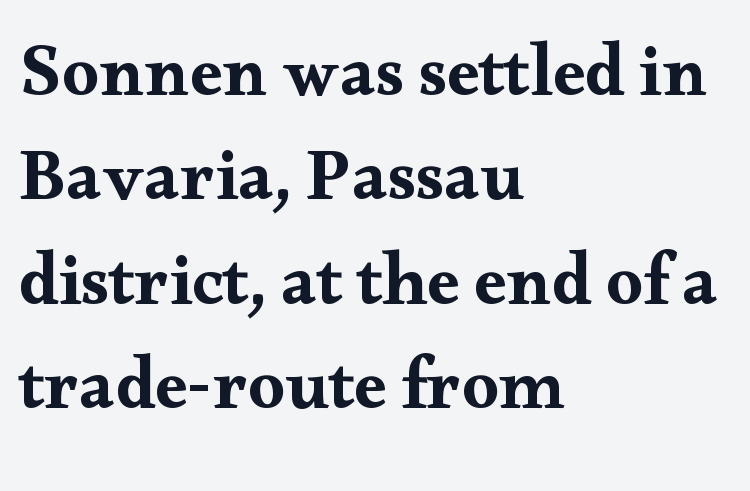
The image shows 73 px wide serif type, upright; set left-aligned, normal line spacing (1.43x), normal letter spacing, not underlined; medium stroke contrast and a small x-height.
